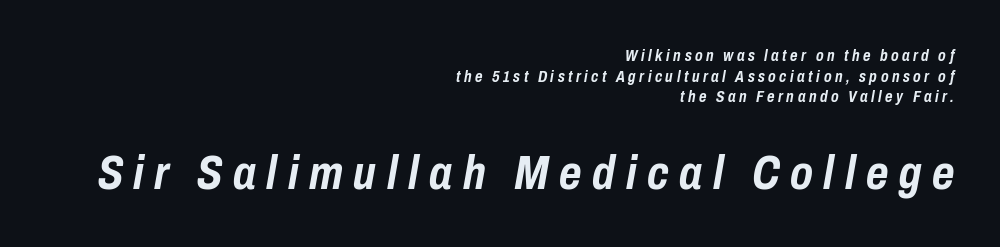
The image shows 48 px semibold, condensed type, italic (leaning right); set right-aligned, normal line spacing (1.29x), unusually wide letter spacing (+0.22 em), not underlined; the second (bottom) block is 3.0x larger; low stroke contrast and a medium x-height.
